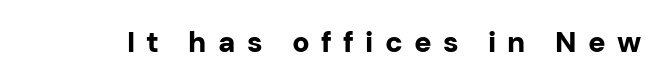
These lines were composed using upright roman letters. What stands out about the letter spacing? Its width — letters are far apart. Do the characters align in a grid? No, the font is proportional. The font is running at its bold setting. The glyphs in this specimen are sans serif.
